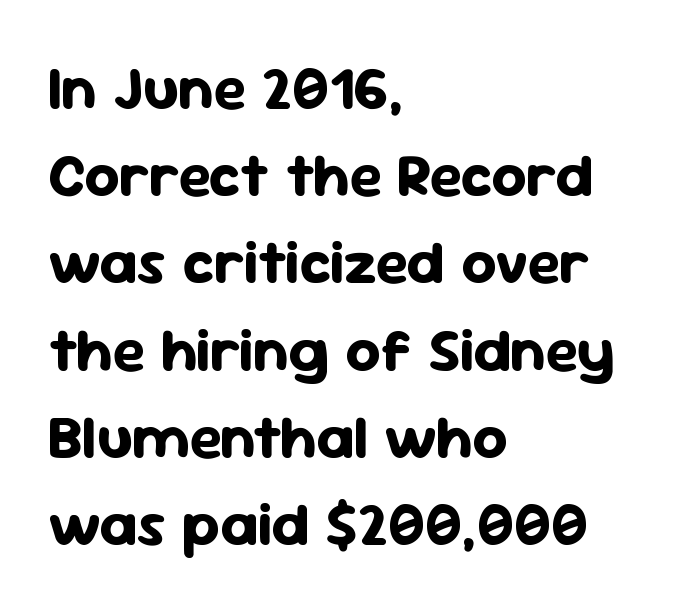
The image shows 61 px bold sans-serif type, upright; set left-aligned, normal line spacing (1.43x), normal letter spacing, not underlined; low stroke contrast and a medium x-height.
